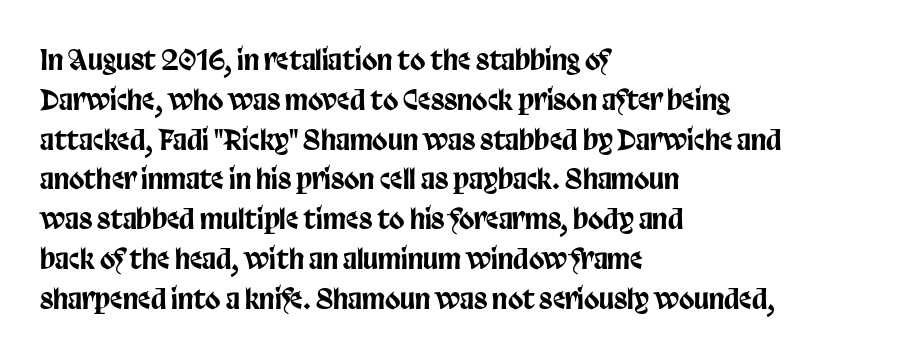
This rendering features lettering with no underline. Vertically, the passage feels balanced, rows spaced as you'd expect. I'd call this a sans setting — the letters go barefoot. Tracking here is standard; glyphs follow each other at the usual distance. Character widths vary here, with narrow letters taking less room than wide ones. Designer's note — italics off, roman on.
